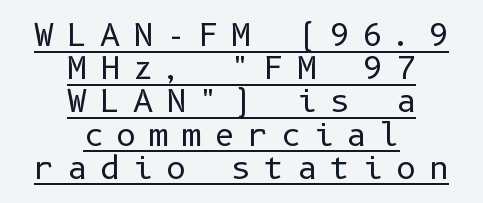
Q: Is the text bold? A: No.
Q: Is the text italic (slanted)? A: No, it is upright.
Q: Is the typeface a serif or a sans-serif typeface? A: Sans-serif.
Q: Is the text underlined? A: Yes.
Q: How is the paragraph aligned? A: Centered.
Q: Is the spacing between letters normal or unusually wide? A: Unusually wide.
Q: Is the spacing between lines tight, normal or loose? A: Tight.
Q: Width (condensed, normal, or wide)? A: Normal.
Q: Stroke contrast? A: Low.
Q: x-height? A: Medium.
